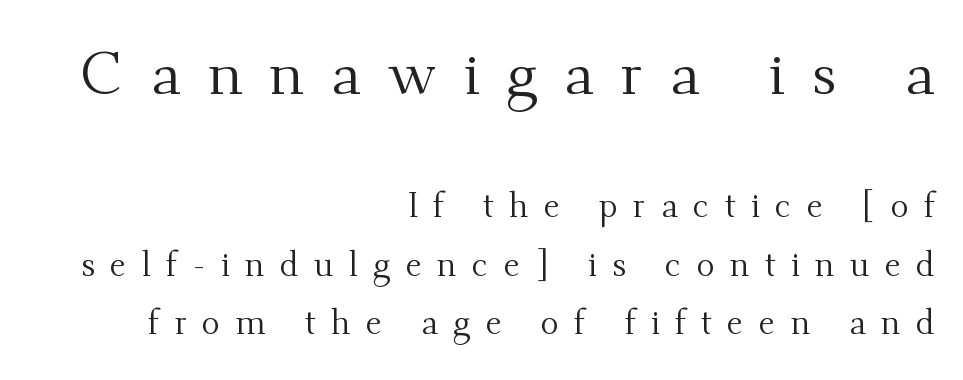
The image shows 60 px regular-weight serif type, upright; set right-aligned, line spacing 1.72x, unusually wide letter spacing (+0.45 em), not underlined; the first (top) block is 1.76x larger; medium stroke contrast and a small x-height.
